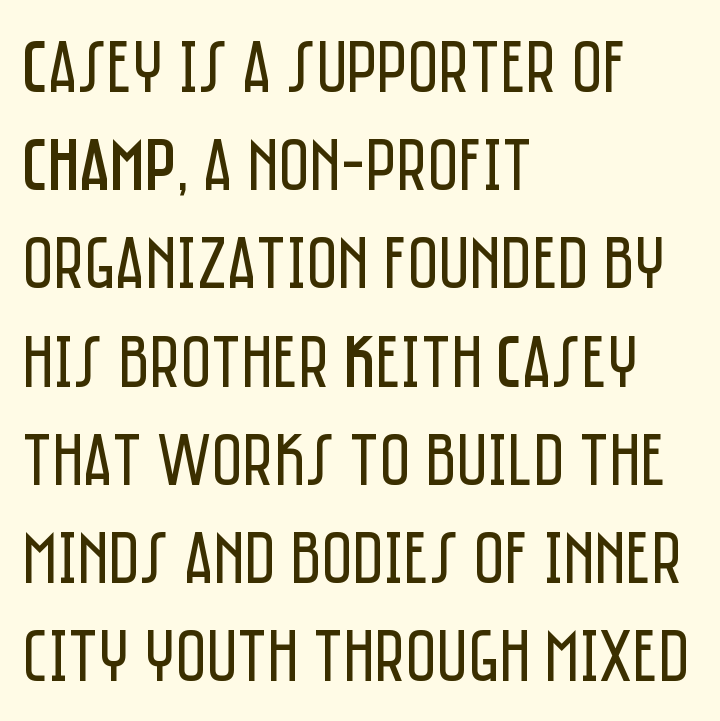
A typesetter would call this leading conventional body-copy spacing. Line starts are locked; line ends wander. Bold? No — there's no thickening of the strokes. A typesetter would call this proportional, since set widths differ per character.
